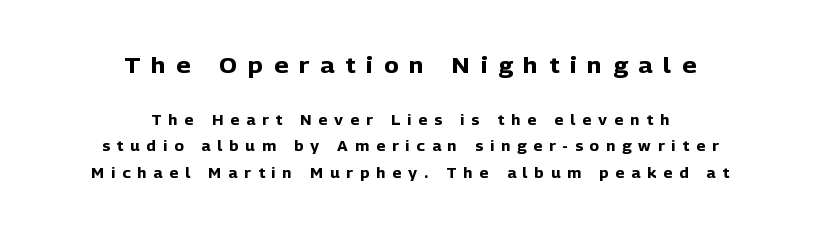
The image shows 22 px bold type, upright; set centered, loose line spacing (1.91x), unusually wide letter spacing (+0.5 em), not underlined; the first (top) block is 1.57x larger.
